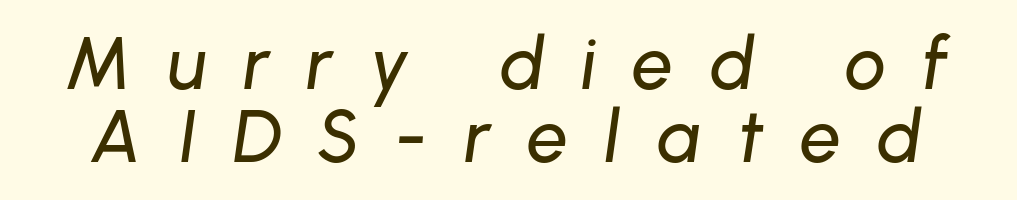
Q: Is the text italic (slanted)? A: Yes, it leans right by about 8 degrees.
Q: Is the text underlined? A: No.
Q: Is the spacing between letters normal or unusually wide? A: Unusually wide.
Q: Is the spacing between lines tight, normal or loose? A: Tight.
Q: Width (condensed, normal, or wide)? A: Normal.
Q: Stroke contrast? A: Low.
Q: x-height? A: Medium.
Q: Monospaced? A: No.
